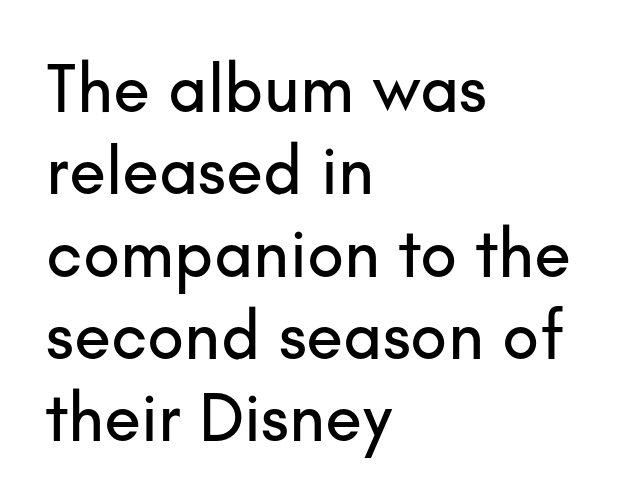
{"serif": "no", "italic": "no", "width": "normal", "stroke_contrast": "low", "x_height": "small", "monospaced": "no", "underline": "no", "align": "left", "line_spacing_ratio": 1.21, "letter_spacing": "normal", "letter_spacing_em": 0.0, "glyph_px": 68}
